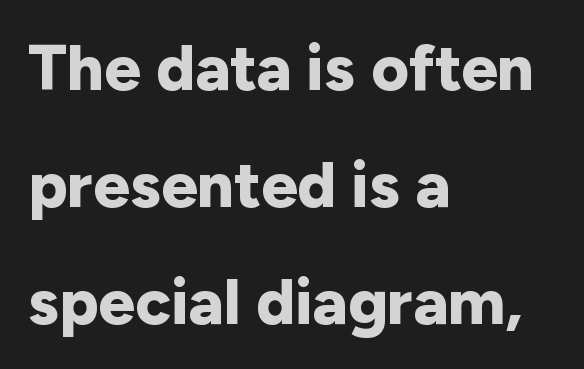
Q: Is the text bold? A: Yes.
Q: Is the text italic (slanted)? A: No, it is upright.
Q: Is the typeface a serif or a sans-serif typeface? A: Sans-serif.
Q: Is the text underlined? A: No.
Q: How is the paragraph aligned? A: Left-aligned.
Q: Is the spacing between letters normal or unusually wide? A: Normal.
Q: Width (condensed, normal, or wide)? A: Normal.
Q: Stroke contrast? A: Low.
Q: x-height? A: Medium.
Q: Monospaced? A: No.
